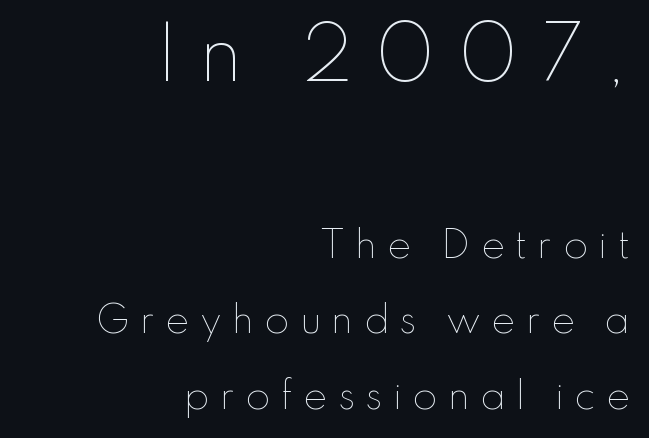
The image shows 72 px thin type, upright; set right-aligned, loose line spacing (2.09x), unusually wide letter spacing (+0.28 em), not underlined; the first (top) block is 2.0x larger; low stroke contrast and a small x-height.
